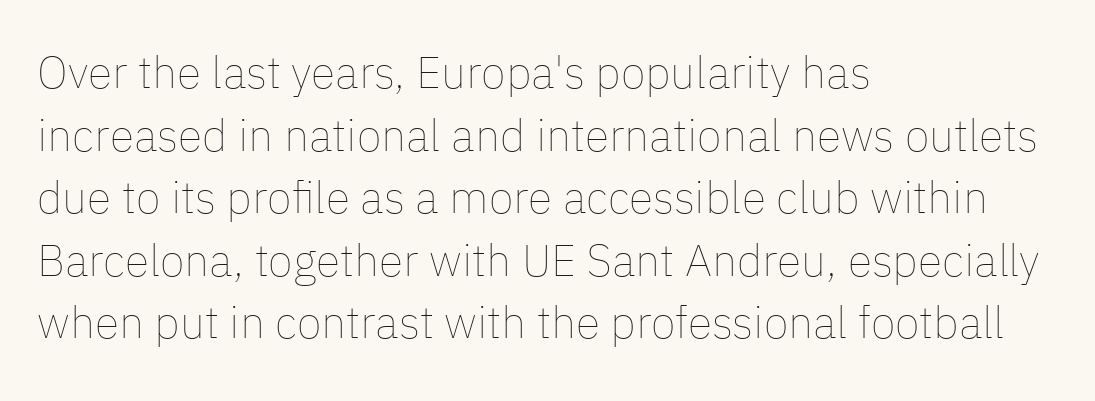
{"italic": "no", "bold": "no", "weight": "thin", "width": "normal", "stroke_contrast": "low", "x_height": "medium", "monospaced": "no", "underline": "no", "align": "left", "line_spacing": "normal", "line_spacing_ratio": 1.39, "letter_spacing": "normal", "letter_spacing_em": 0.0, "glyph_px": 45}
